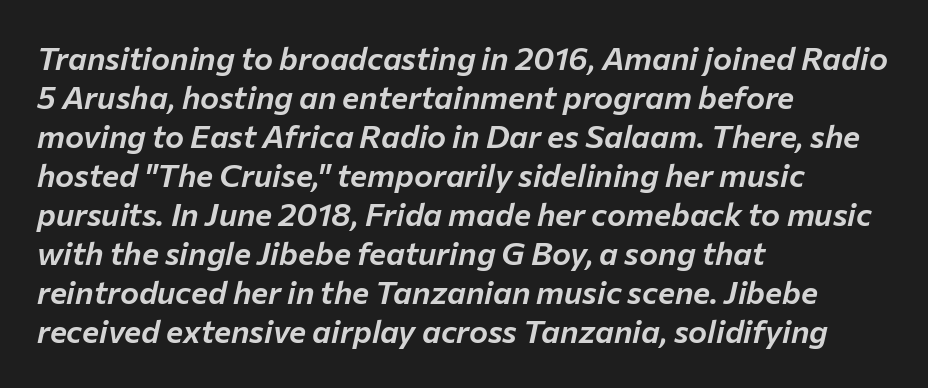
Honestly, there is no underline to notice here at all. The typography opts for an oblique posture over an upright one. The compositor pushed each line to the left boundary. This sample has the flowing, uneven cadence of proportional lettering.
